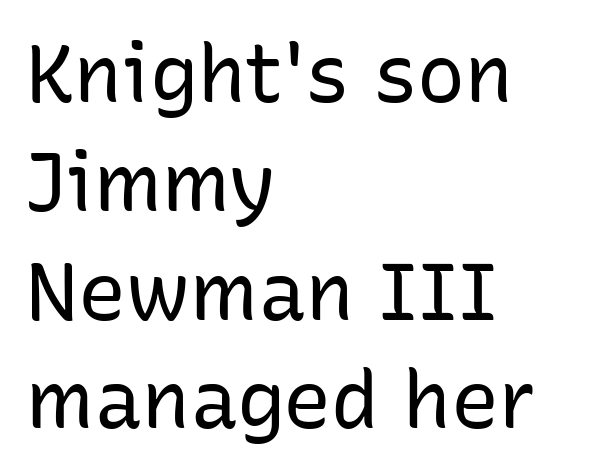
The image shows 80 px regular-weight sans-serif type, upright; set left-aligned, normal line spacing (1.36x), normal letter spacing, not underlined; low stroke contrast and a medium x-height.
